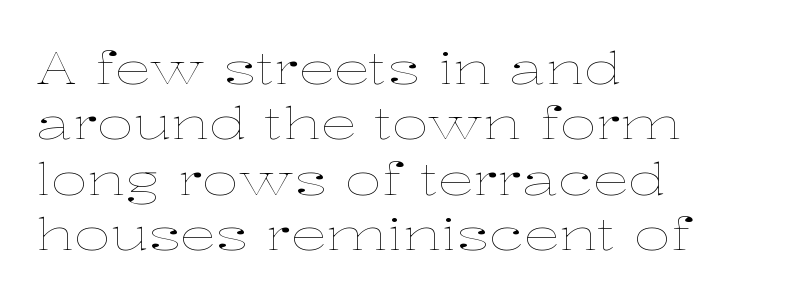
In terms of posture, this sample is upright. Default kerning and tracking; the words read as compact shapes. This rendering features lettering with no underline. Letters have the restrained weight of plain body copy at most. A typesetter would call this proportional, since set widths differ per character. These lines are set flush left with a ragged right edge.
